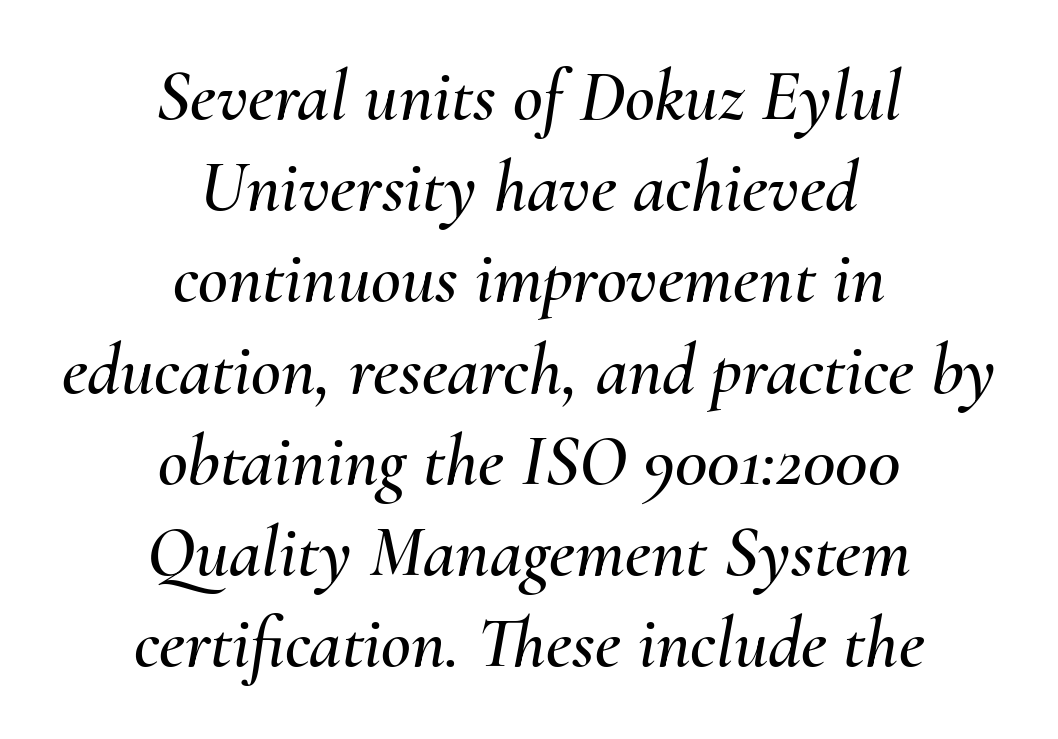
Posture: slanted. Leading: standard. The area under the type is left untouched. The letters sit at their default tracking, neither squeezed nor spread. Note the varied advance widths — an 'i' is clearly narrower than an 'm'.
